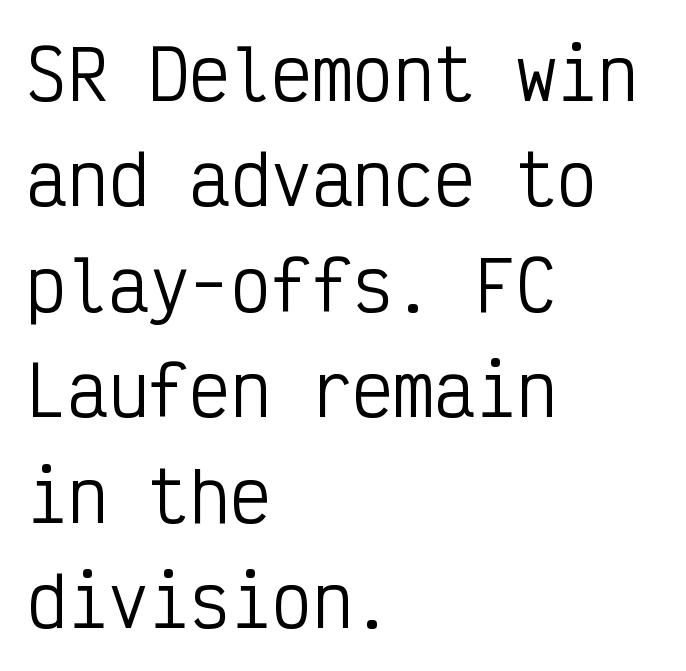
{"serif": "no", "italic": "no", "bold": "no", "weight": "regular", "width": "condensed", "stroke_contrast": "low", "x_height": "medium", "monospaced": "yes", "underline": "no", "align": "left", "line_spacing": "normal", "line_spacing_ratio": 1.55, "letter_spacing": "normal", "letter_spacing_em": 0.0, "glyph_px": 68}
